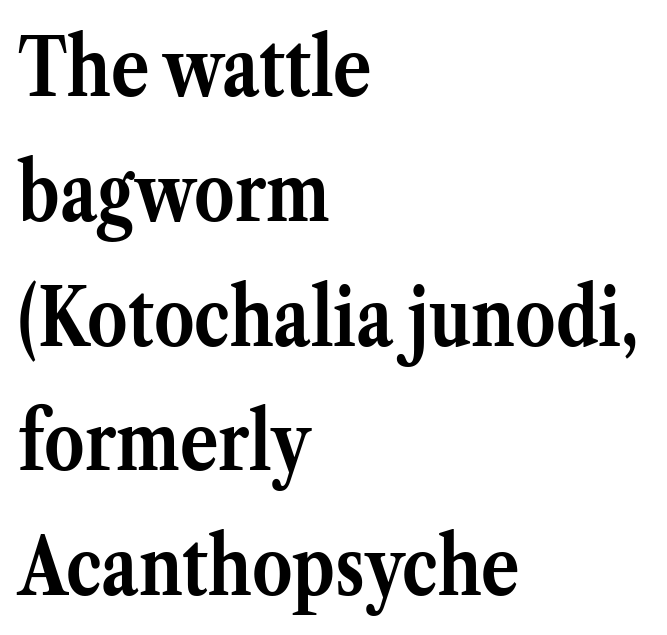
Q: Is the text bold? A: Yes.
Q: Is the text italic (slanted)? A: No, it is upright.
Q: Is the typeface a serif or a sans-serif typeface? A: Serif.
Q: Is the text underlined? A: No.
Q: How is the paragraph aligned? A: Left-aligned.
Q: Is the spacing between letters normal or unusually wide? A: Normal.
Q: Is the spacing between lines tight, normal or loose? A: Normal.
Q: Width (condensed, normal, or wide)? A: Normal.
Q: Stroke contrast? A: Medium.
Q: x-height? A: Medium.
Q: Monospaced? A: No.
